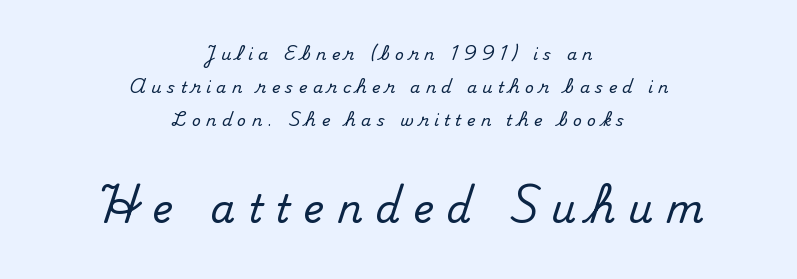
The image shows 39 px serif type; set centered, loose line spacing (2.06x), unusually wide letter spacing (+0.33 em), not underlined; the second (bottom) block is 2.44x larger; medium stroke contrast and a small x-height.
